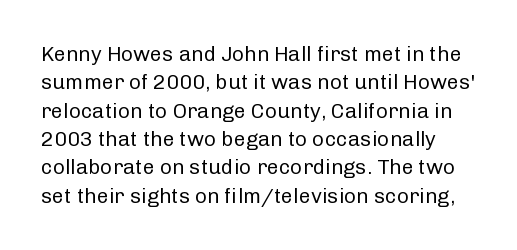
Q: Is the text bold? A: No.
Q: Is the text italic (slanted)? A: No, it is upright.
Q: Is the text underlined? A: No.
Q: Is the spacing between letters normal or unusually wide? A: Normal.
Q: Is the spacing between lines tight, normal or loose? A: Normal.
